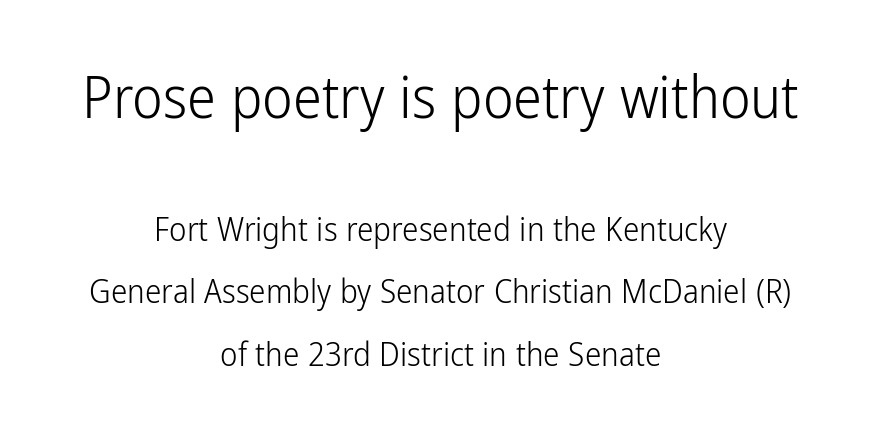
Spacing between characters is what you'd get straight out of the box. These glyphs show unthickened strokes, regular width or finer. Leading is clearly above the norm, producing a sparse column. Examine the stroke ends and you'll find no serifs. The zone under the glyphs is completely vacant. Character widths vary here, with narrow letters taking less room than wide ones.
